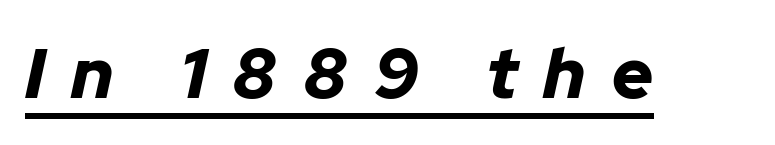
Q: Is the text bold? A: Yes.
Q: Is the text italic (slanted)? A: Yes, it leans right by about 12 degrees.
Q: Is the text underlined? A: Yes.
Q: Is the spacing between letters normal or unusually wide? A: Unusually wide.
Q: Width (condensed, normal, or wide)? A: Normal.
Q: Stroke contrast? A: Low.
Q: x-height? A: Medium.
Q: Monospaced? A: No.
